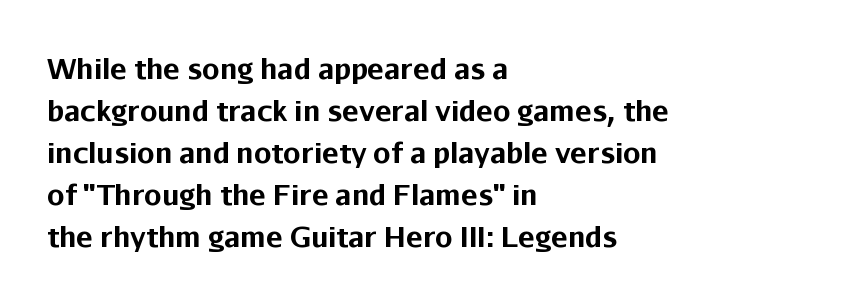
The image shows 28 px bold sans-serif type, upright; set left-aligned, normal line spacing (1.5x), normal letter spacing, not underlined; low stroke contrast and a medium x-height.
